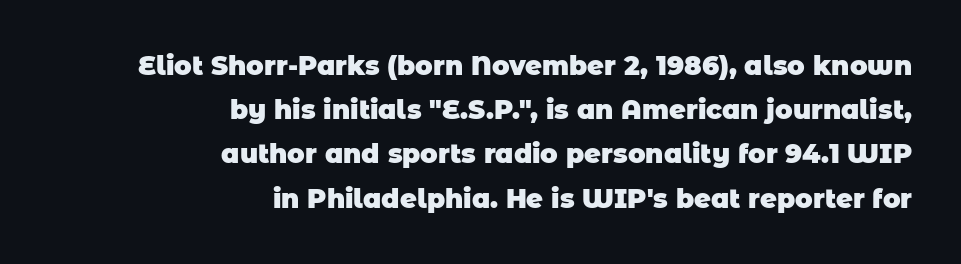
The image shows 26 px bold type; set right-aligned, normal line spacing (1.7x), normal letter spacing, not underlined.
